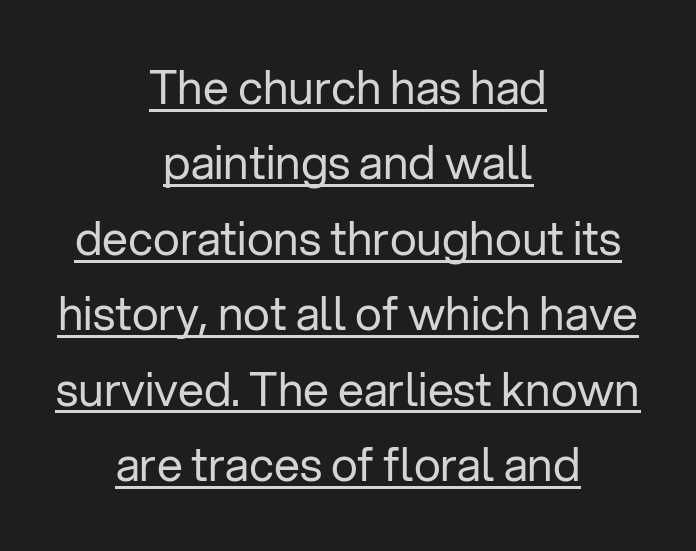
Q: Is the text bold? A: No.
Q: Is the text italic (slanted)? A: No, it is upright.
Q: Is the typeface a serif or a sans-serif typeface? A: Sans-serif.
Q: Is the text underlined? A: Yes.
Q: How is the paragraph aligned? A: Centered.
Q: Is the spacing between letters normal or unusually wide? A: Normal.
Q: Is the spacing between lines tight, normal or loose? A: Normal.
Q: Width (condensed, normal, or wide)? A: Normal.
Q: Stroke contrast? A: Low.
Q: x-height? A: Medium.
Q: Monospaced? A: No.
